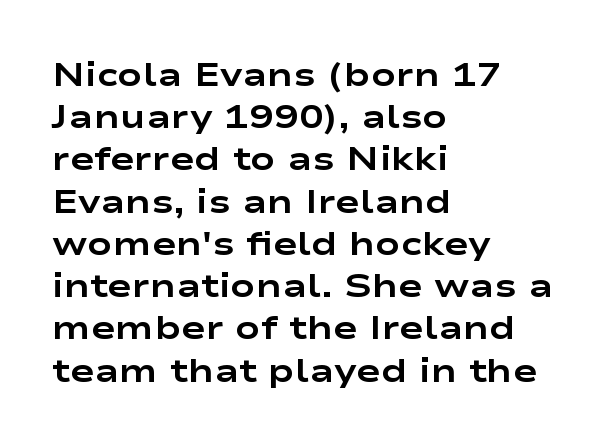
The image shows 33 px bold, wide sans-serif type, upright; set left-aligned, normal line spacing (1.28x), normal letter spacing, not underlined; low stroke contrast and a medium x-height.
